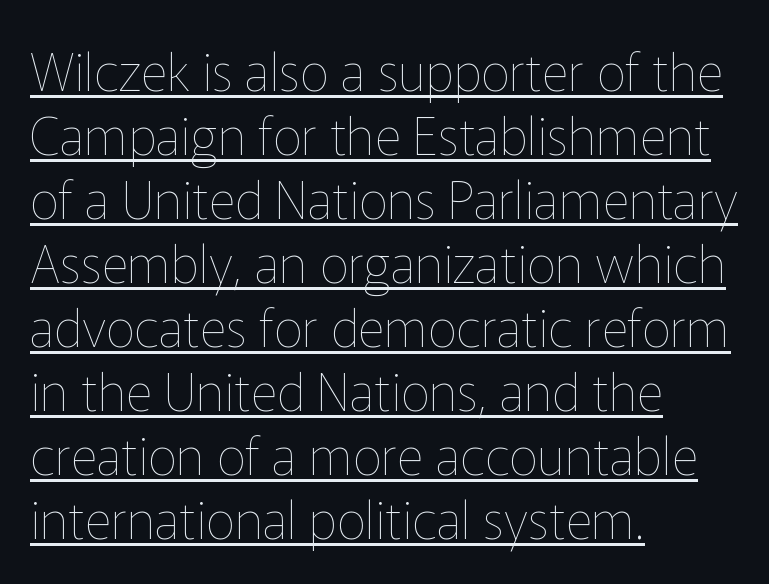
{"italic": "no", "bold": "no", "weight": "thin", "width": "normal", "stroke_contrast": "low", "x_height": "medium", "monospaced": "no", "underline": "yes", "align": "left", "line_spacing_ratio": 1.23, "letter_spacing": "normal", "letter_spacing_em": 0.0, "glyph_px": 52}
